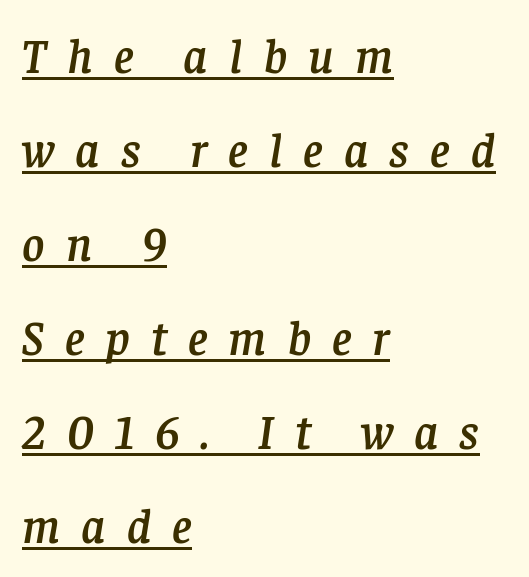
Q: Is the text italic (slanted)? A: Yes, it leans right by about 8 degrees.
Q: Is the typeface a serif or a sans-serif typeface? A: Serif.
Q: Is the text underlined? A: Yes.
Q: How is the paragraph aligned? A: Left-aligned.
Q: Is the spacing between letters normal or unusually wide? A: Unusually wide.
Q: Is the spacing between lines tight, normal or loose? A: Loose.
Q: Width (condensed, normal, or wide)? A: Normal.
Q: Stroke contrast? A: Low.
Q: x-height? A: Large.
Q: Monospaced? A: No.
